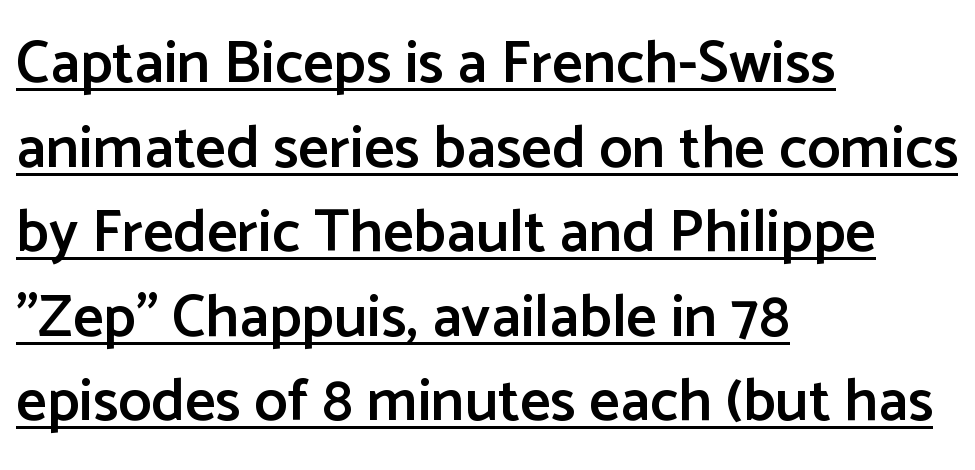
{"serif": "no", "italic": "no", "bold": "semi", "weight": "semibold", "width": "normal", "stroke_contrast": "low", "x_height": "medium", "monospaced": "no", "underline": "yes", "align": "left", "line_spacing": "normal", "line_spacing_ratio": 1.41, "letter_spacing": "normal", "letter_spacing_em": 0.0, "glyph_px": 60}
